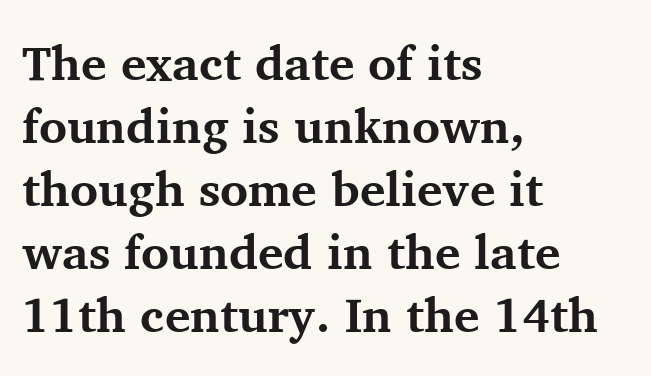
The lines in this sample share a left origin and differ only in where they stop. Here the glyphs are tracked normally, forming tight word shapes. The rendering uses natural spacing where letterforms have individual widths. Underline: absent. Rows of type keep a routine distance in the vertical direction.
